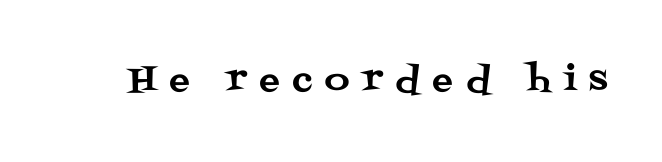
Q: Is the text italic (slanted)? A: No, it is upright.
Q: Is the typeface a serif or a sans-serif typeface? A: Serif.
Q: Is the text underlined? A: No.
Q: Is the spacing between letters normal or unusually wide? A: Unusually wide.
Q: Width (condensed, normal, or wide)? A: Normal.
Q: Stroke contrast? A: Medium.
Q: x-height? A: Large.
Q: Monospaced? A: No.
